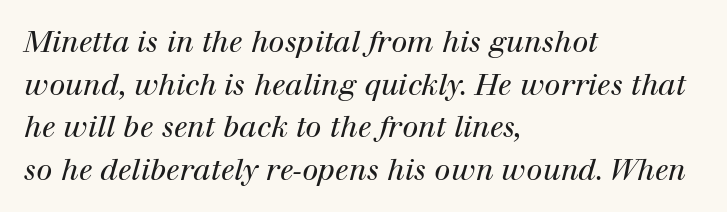
The image shows 29 px regular-weight serif type, italic (leaning right); set left-aligned, normal line spacing (1.47x), normal letter spacing, not underlined; high stroke contrast and a medium x-height.
